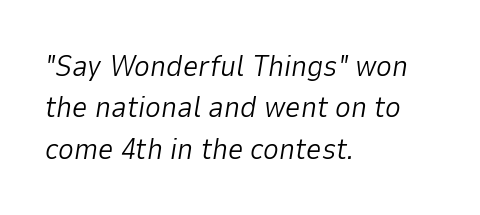
No extra ink here — the face is not bold. Does extra space separate the letters? No, they use regular spacing. When letters slant like this, we call the style italic. Notice how the passage keeps a crisp vertical edge on the left only. You could not count columns in this text — the font is proportionally spaced. Check under the words: just untouched page.
